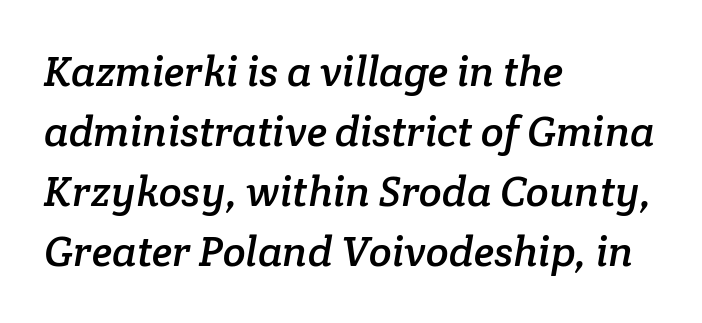
The image shows 42 px serif type; set left-aligned, normal line spacing (1.43x), normal letter spacing, not underlined; low stroke contrast and a medium x-height.
